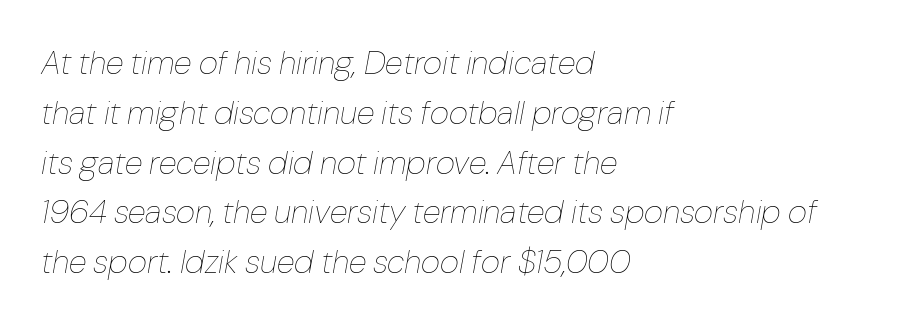
The image shows 33 px thin type, italic (leaning right); set left-aligned, normal line spacing (1.51x), normal letter spacing, not underlined; low stroke contrast and a medium x-height.
